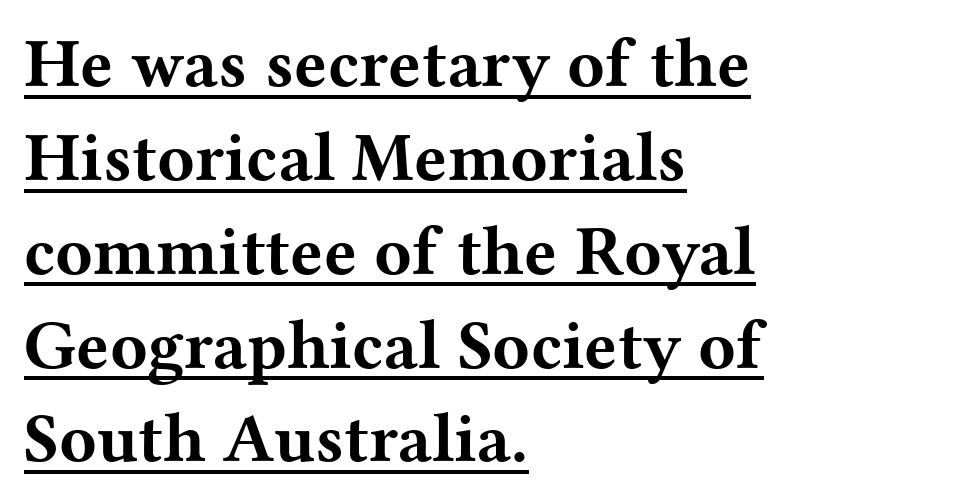
The passage shown is typeset with a serif family. In terms of weight, the rendering is a true, heavy bold. Spacing between characters is what you'd get straight out of the box. Regarding leading, the lines here are spaced in the standard way. Think of a printed novel: that variable character pitch is what you see here.
